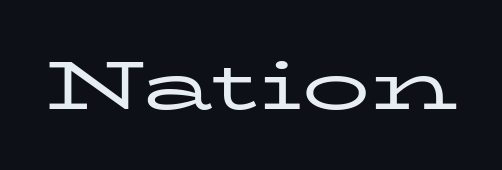
Honestly, there is no underline to notice here at all. It's the straight-up-and-down kind of type. This is serif lettering, the kind often seen in printed books. You could not count columns in this text — the font is proportionally spaced. Look at the tracking — it's just the regular setting, nothing added. Is the type heavy? It reads as light-to-regular instead.
